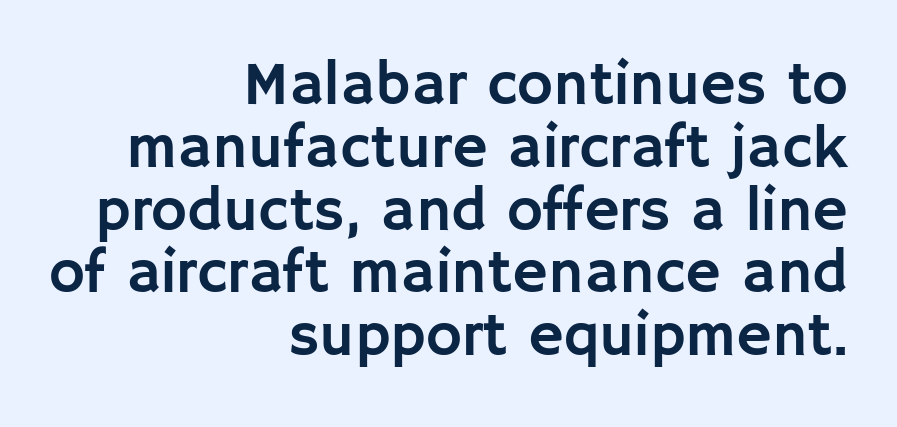
Q: Is the text italic (slanted)? A: No, it is upright.
Q: Is the typeface a serif or a sans-serif typeface? A: Sans-serif.
Q: Is the text underlined? A: No.
Q: How is the paragraph aligned? A: Right-aligned.
Q: Is the spacing between letters normal or unusually wide? A: Normal.
Q: Is the spacing between lines tight, normal or loose? A: Tight.
Q: Width (condensed, normal, or wide)? A: Normal.
Q: Stroke contrast? A: Low.
Q: x-height? A: Large.
Q: Monospaced? A: No.
